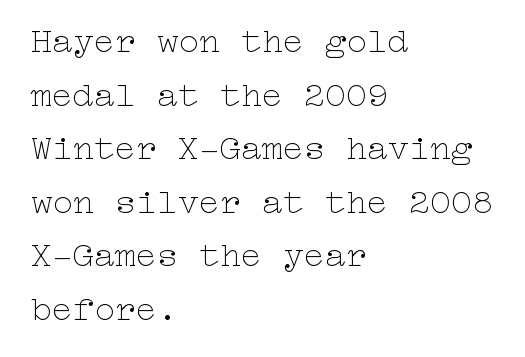
Notice how the stems are strictly vertical — no italics here. Left-aligned paragraph, ragged on the right. Vertical spacing — default. The gap between lines stays unmarked.
